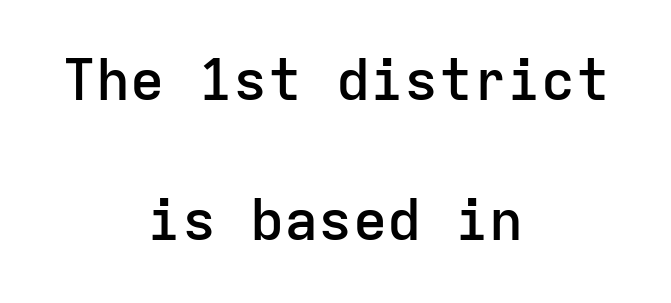
{"serif": "no", "italic": "no", "bold": "semi", "weight": "semibold", "width": "normal", "stroke_contrast": "low", "x_height": "medium", "monospaced": "yes", "underline": "no", "align": "center", "line_spacing": "loose", "line_spacing_ratio": 2.46, "letter_spacing": "normal", "letter_spacing_em": 0.0, "glyph_px": 57}
